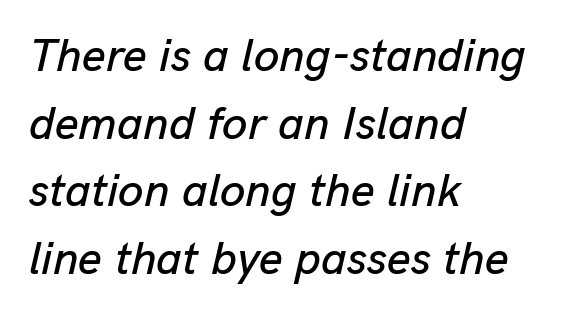
The image shows 46 px text type, italic (leaning right); set left-aligned, normal line spacing (1.47x), normal letter spacing, not underlined; low stroke contrast and a medium x-height.
